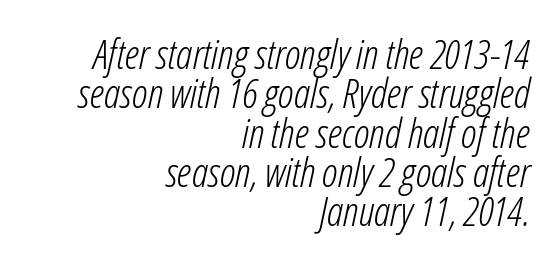
The image shows 41 px light, condensed type, italic (leaning right); set right-aligned, tight line spacing (0.96x), normal letter spacing, not underlined; low stroke contrast and a medium x-height.
